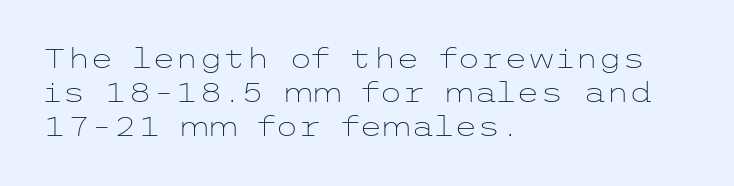
Vertically, the passage feels balanced, rows spaced as you'd expect. The strip under each line holds only bare page. Weight: in the light-to-regular range. Glyph-to-glyph distance matches everyday printed text.
